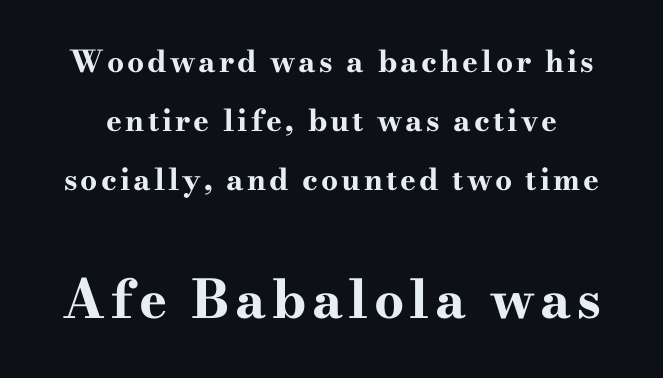
Q: Is the text bold? A: Yes.
Q: Is the text italic (slanted)? A: No, it is upright.
Q: Is the typeface a serif or a sans-serif typeface? A: Serif.
Q: Is the text underlined? A: No.
Q: Is the spacing between lines tight, normal or loose? A: Loose.
Q: Which block of text is set in a larger size, the first (top) or the second (bottom)? A: The second (bottom) one.
Q: Width (condensed, normal, or wide)? A: Wide.
Q: Stroke contrast? A: High.
Q: x-height? A: Small.
Q: Monospaced? A: No.
